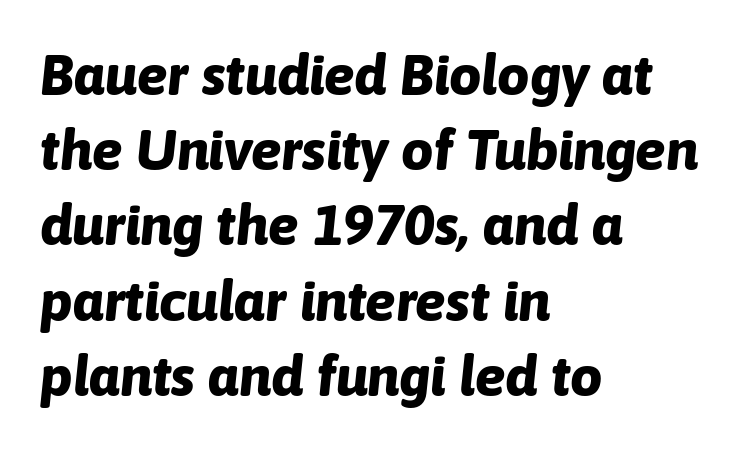
{"italic": "yes", "lean": "right", "slant_degrees": 6, "bold": "yes", "weight": "bold", "width": "normal", "stroke_contrast": "low", "x_height": "medium", "monospaced": "no", "underline": "no", "align": "left", "line_spacing": "normal", "line_spacing_ratio": 1.32, "letter_spacing": "normal", "letter_spacing_em": 0.0, "glyph_px": 57}
